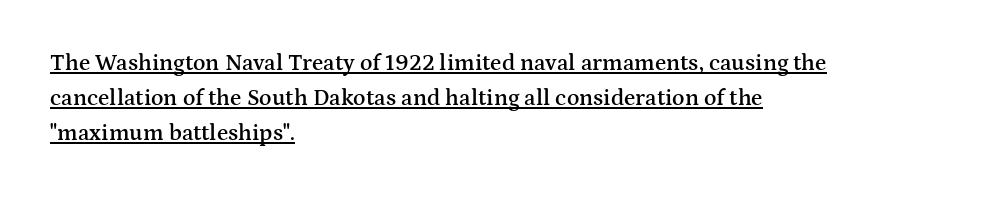
Q: Is the text bold? A: Semi-bold.
Q: Is the text italic (slanted)? A: No, it is upright.
Q: Is the text underlined? A: Yes.
Q: How is the paragraph aligned? A: Left-aligned.
Q: Is the spacing between letters normal or unusually wide? A: Normal.
Q: Is the spacing between lines tight, normal or loose? A: Normal.
